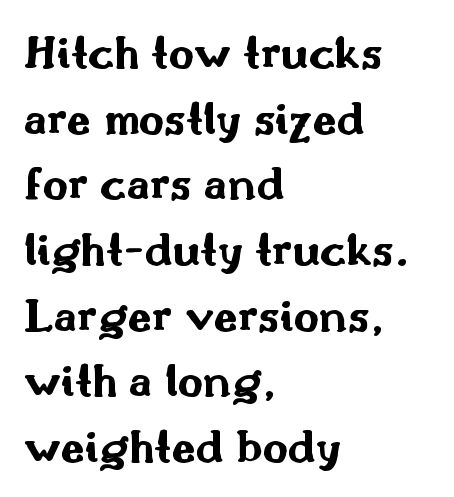
{"serif": "no", "italic": "no", "bold": "yes", "weight": "bold", "width": "wide", "stroke_contrast": "medium", "x_height": "small", "monospaced": "no", "underline": "no", "align": "left", "line_spacing": "normal", "line_spacing_ratio": 1.34, "letter_spacing": "normal", "letter_spacing_em": 0.0, "glyph_px": 49}
